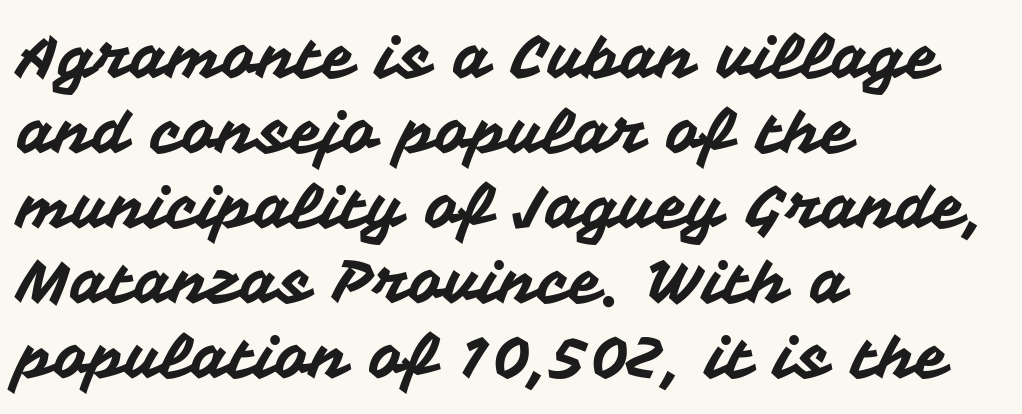
{"serif": "no", "width": "normal", "stroke_contrast": "medium", "x_height": "medium", "monospaced": "no", "underline": "no", "align": "left", "line_spacing": "normal", "line_spacing_ratio": 1.25, "letter_spacing": "normal", "letter_spacing_em": 0.0, "glyph_px": 60}
